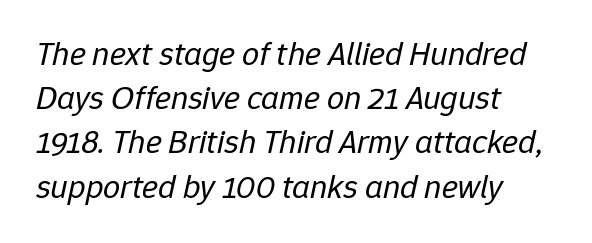
{"italic": "yes", "lean": "right", "slant_degrees": 12, "bold": "no", "weight": "regular", "width": "normal", "stroke_contrast": "low", "x_height": "medium", "monospaced": "no", "underline": "no", "align": "left", "line_spacing": "normal", "line_spacing_ratio": 1.3, "letter_spacing": "normal", "letter_spacing_em": 0.0, "glyph_px": 34}
